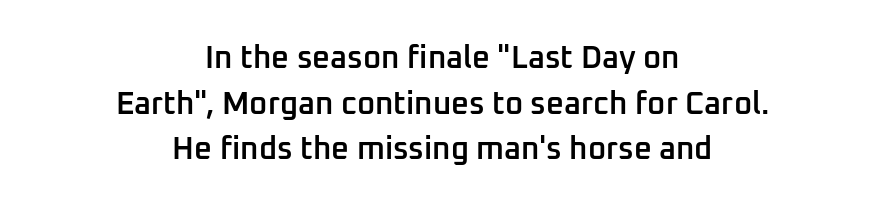
The image shows 31 px semibold sans-serif type, upright; set centered, normal line spacing (1.47x), normal letter spacing, not underlined; low stroke contrast and a medium x-height.
